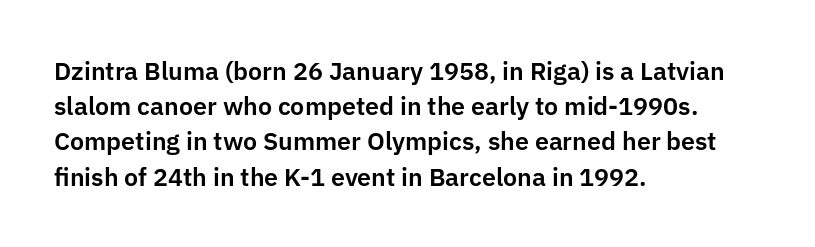
Posture: straight, roman, zero tilt. This rendering uses left alignment, leaving the right contour irregular. This sample keeps an unexceptional amount of space between lines. Bare-footed words on every line.
